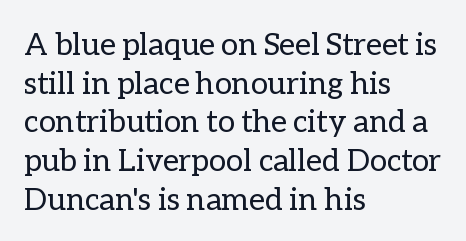
{"italic": "no", "bold": "no", "weight": "regular", "width": "normal", "stroke_contrast": "low", "x_height": "medium", "monospaced": "no", "underline": "no", "align": "left", "line_spacing": "normal", "line_spacing_ratio": 1.25, "letter_spacing": "normal", "letter_spacing_em": 0.0, "glyph_px": 31}
